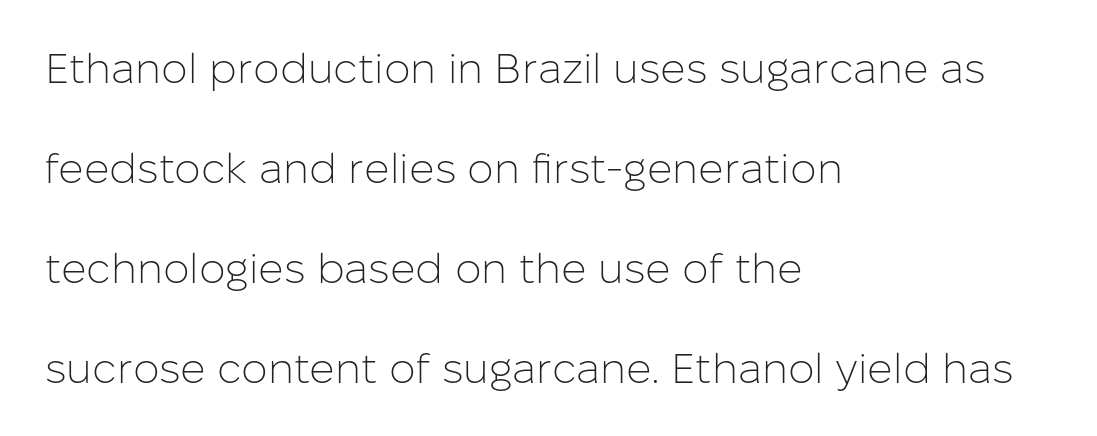
Tall strokes in this sample are plumb rather than angled. Whoever set this chose breathing room over compactness in the vertical rhythm. There is no visible air inserted between adjacent glyphs. Bare-footed words on every line. Nothing sits at the stroke ends, so this counts as sans-serif. No chunkiness to these letters — they're not bold.
